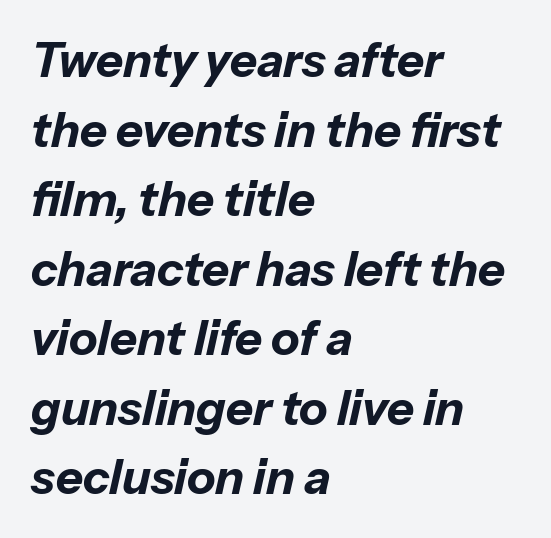
The image shows 47 px bold type, italic (leaning right); set left-aligned, normal line spacing (1.48x), normal letter spacing, not underlined; low stroke contrast and a medium x-height.
